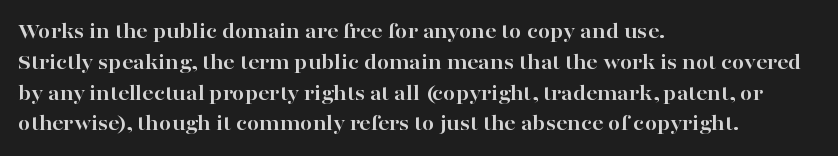
No italicization has been applied; the sample stays upright. The line-height multiplier appears to be the usual default. The face used here has the dense, thick strokes of a bold. Clear beneath every line of the passage. Each word holds together tightly as a unit, with standard inter-letter gaps. The typesetter chose a ragged-right arrangement here.
